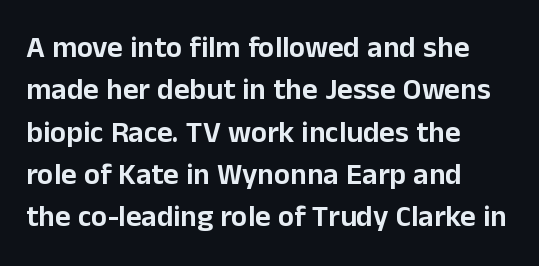
The image shows 30 px sans-serif type, upright; set left-aligned, normal line spacing (1.41x), normal letter spacing, not underlined; low stroke contrast and a medium x-height.
